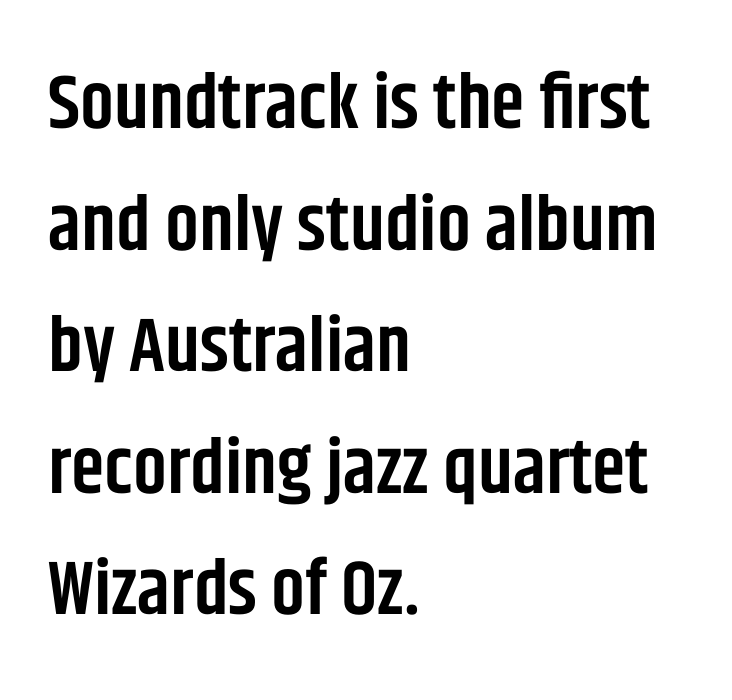
Q: Is the text bold? A: Semi-bold.
Q: Is the text italic (slanted)? A: No, it is upright.
Q: Is the typeface a serif or a sans-serif typeface? A: Sans-serif.
Q: Is the text underlined? A: No.
Q: How is the paragraph aligned? A: Left-aligned.
Q: Is the spacing between letters normal or unusually wide? A: Normal.
Q: Is the spacing between lines tight, normal or loose? A: Normal.
Q: Width (condensed, normal, or wide)? A: Condensed.
Q: Stroke contrast? A: Low.
Q: x-height? A: Large.
Q: Monospaced? A: No.
